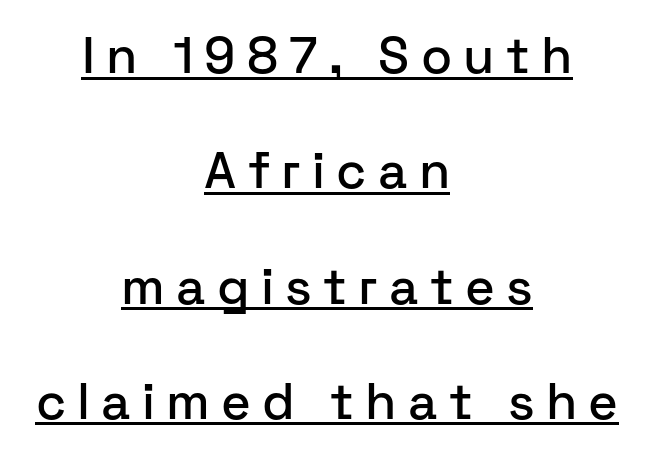
Q: Is the text italic (slanted)? A: No, it is upright.
Q: Is the typeface a serif or a sans-serif typeface? A: Sans-serif.
Q: Is the text underlined? A: Yes.
Q: How is the paragraph aligned? A: Centered.
Q: Is the spacing between letters normal or unusually wide? A: Unusually wide.
Q: Is the spacing between lines tight, normal or loose? A: Loose.
Q: Width (condensed, normal, or wide)? A: Normal.
Q: Stroke contrast? A: Low.
Q: x-height? A: Medium.
Q: Monospaced? A: No.
